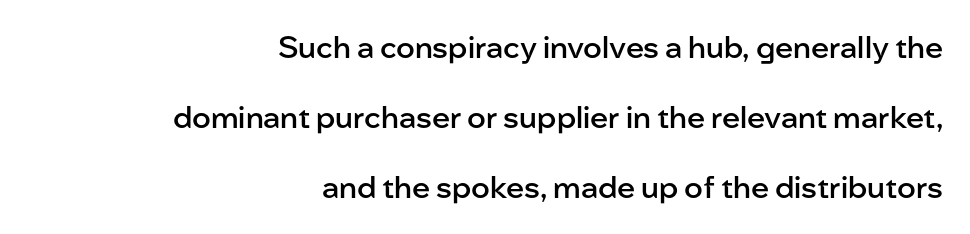
{"serif": "no", "italic": "no", "bold": "semi", "weight": "semibold", "width": "normal", "stroke_contrast": "low", "x_height": "medium", "monospaced": "no", "underline": "no", "align": "right", "line_spacing": "loose", "line_spacing_ratio": 2.34, "letter_spacing": "normal", "letter_spacing_em": 0.0, "glyph_px": 30}
